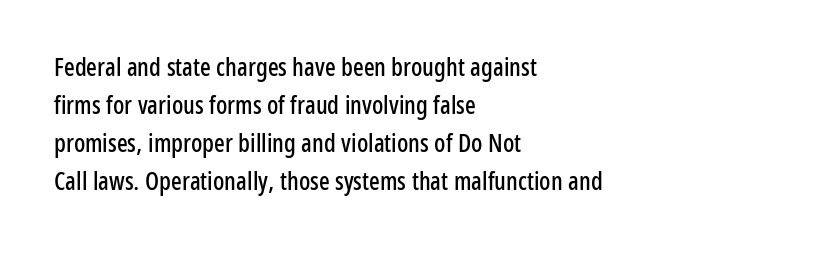
{"italic": "no", "underline": "no", "align": "left", "line_spacing": "normal", "line_spacing_ratio": 1.52, "letter_spacing": "normal", "letter_spacing_em": 0.0, "glyph_px": 25}
